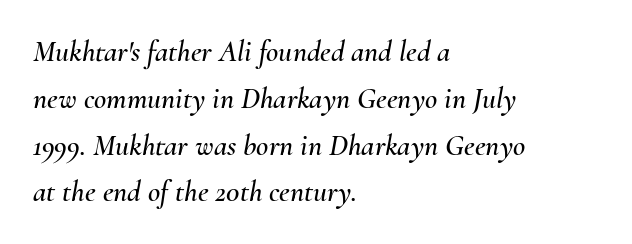
A clean baseline with only descenders dipping below it. Looks like regular typesetting: each glyph gets only the width it needs. Quick note: interline space is typical. Where is the straight margin? On the left. Slanted lettering throughout.
